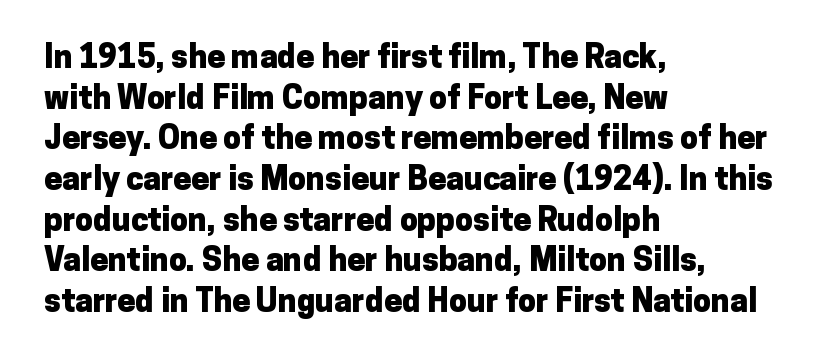
Q: Is the text bold? A: Yes.
Q: Is the text italic (slanted)? A: No, it is upright.
Q: Is the typeface a serif or a sans-serif typeface? A: Sans-serif.
Q: Is the text underlined? A: No.
Q: How is the paragraph aligned? A: Left-aligned.
Q: Is the spacing between letters normal or unusually wide? A: Normal.
Q: Is the spacing between lines tight, normal or loose? A: Normal.
Q: Width (condensed, normal, or wide)? A: Normal.
Q: Stroke contrast? A: Low.
Q: x-height? A: Medium.
Q: Monospaced? A: No.
